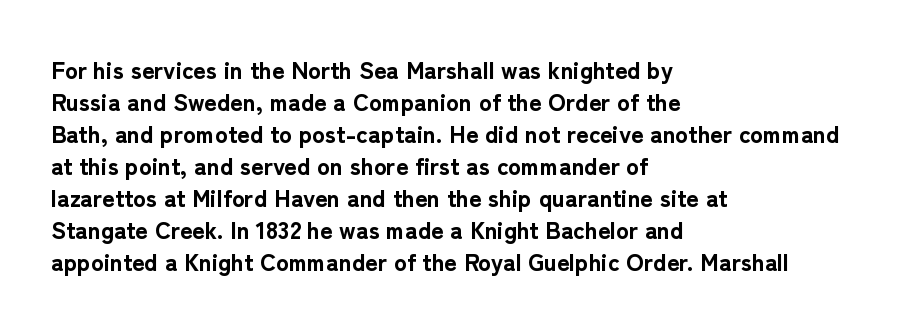
{"italic": "no", "bold": "yes", "underline": "no", "align": "left", "line_spacing": "normal", "line_spacing_ratio": 1.33, "letter_spacing": "normal", "letter_spacing_em": 0.0, "glyph_px": 24}
